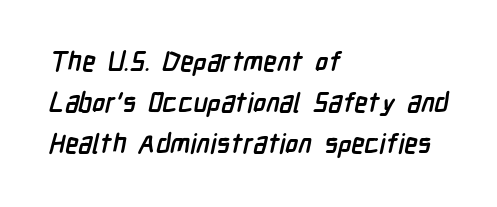
{"bold": "yes", "underline": "no", "align": "left", "line_spacing": "normal", "line_spacing_ratio": 1.52, "letter_spacing": "normal", "letter_spacing_em": 0.0, "glyph_px": 27}
